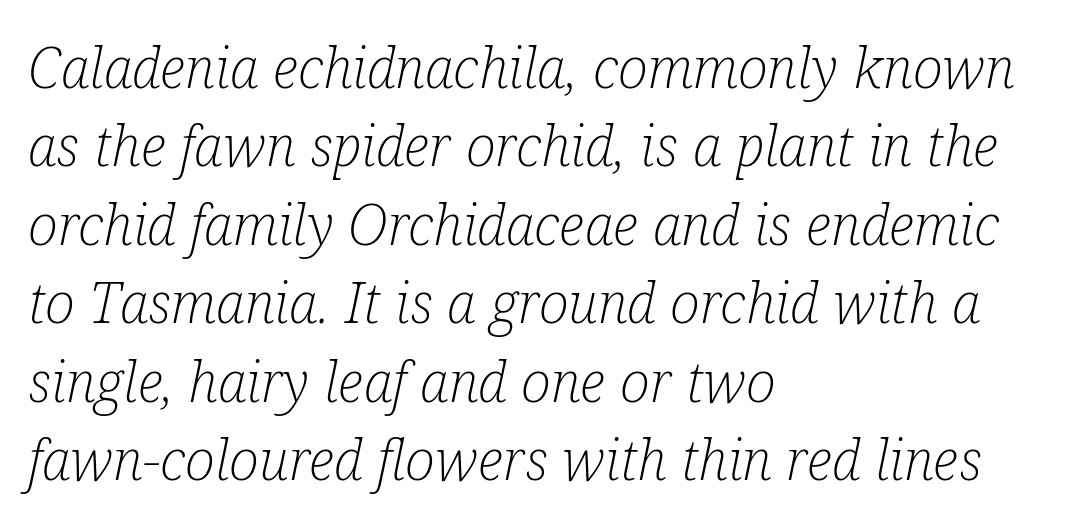
Q: Is the text bold? A: No.
Q: Is the text italic (slanted)? A: Yes, it leans right by about 12 degrees.
Q: Is the typeface a serif or a sans-serif typeface? A: Serif.
Q: Is the text underlined? A: No.
Q: How is the paragraph aligned? A: Left-aligned.
Q: Is the spacing between letters normal or unusually wide? A: Normal.
Q: Is the spacing between lines tight, normal or loose? A: Normal.
Q: Width (condensed, normal, or wide)? A: Condensed.
Q: Stroke contrast? A: Low.
Q: x-height? A: Medium.
Q: Monospaced? A: No.
